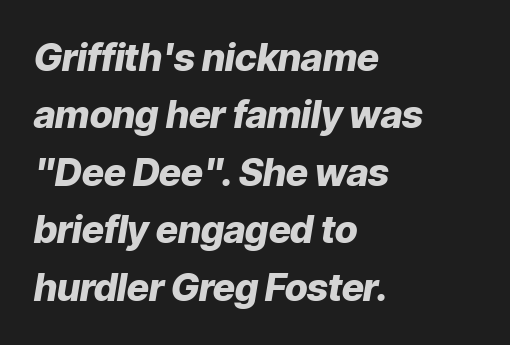
{"italic": "yes", "lean": "right", "slant_degrees": 9, "bold": "yes", "weight": "heavy", "width": "normal", "stroke_contrast": "low", "x_height": "medium", "monospaced": "no", "underline": "no", "align": "left", "line_spacing": "normal", "line_spacing_ratio": 1.51, "letter_spacing": "normal", "letter_spacing_em": 0.0, "glyph_px": 38}
